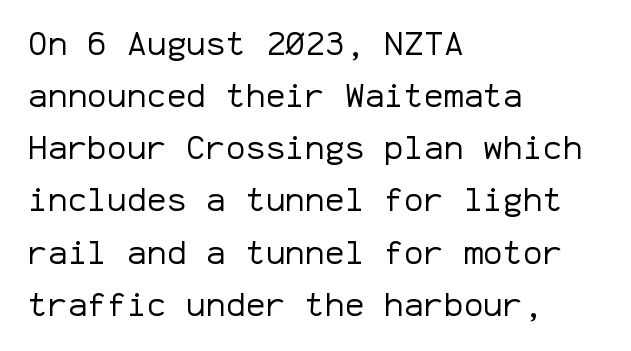
{"serif": "no", "italic": "no", "bold": "no", "weight": "regular", "width": "normal", "stroke_contrast": "low", "x_height": "medium", "monospaced": "yes", "underline": "no", "align": "left", "line_spacing": "normal", "line_spacing_ratio": 1.58, "letter_spacing": "normal", "letter_spacing_em": 0.0, "glyph_px": 33}
